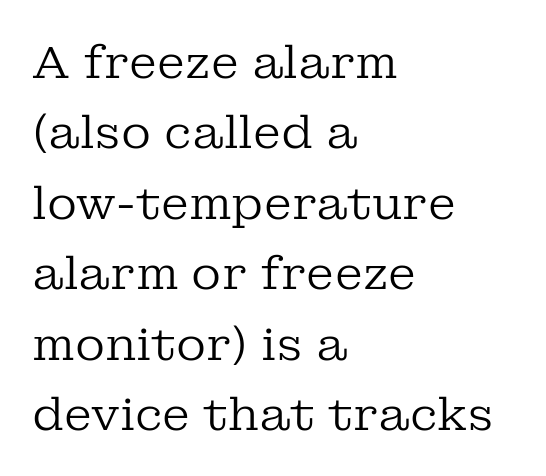
Q: Is the text bold? A: No.
Q: Is the text italic (slanted)? A: No, it is upright.
Q: Is the typeface a serif or a sans-serif typeface? A: Serif.
Q: Is the text underlined? A: No.
Q: How is the paragraph aligned? A: Left-aligned.
Q: Is the spacing between letters normal or unusually wide? A: Normal.
Q: Is the spacing between lines tight, normal or loose? A: Normal.
Q: Width (condensed, normal, or wide)? A: Normal.
Q: Stroke contrast? A: Low.
Q: x-height? A: Medium.
Q: Monospaced? A: No.
